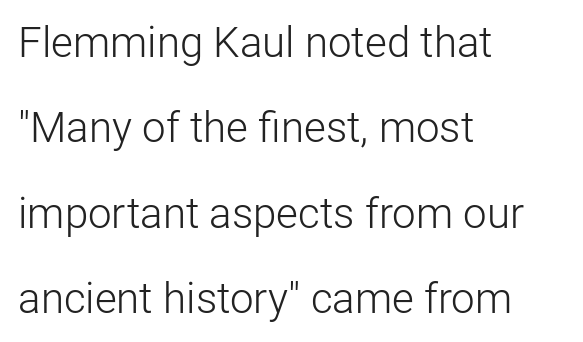
The image shows 42 px light sans-serif type, upright; set left-aligned, loose line spacing (2.03x), normal letter spacing, not underlined; low stroke contrast and a medium x-height.
